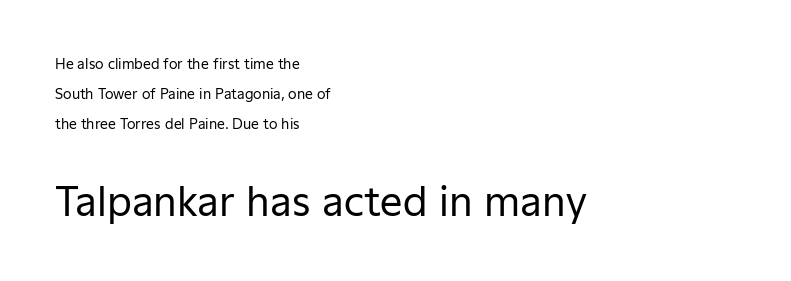
Q: Is the text bold? A: No.
Q: Is the text italic (slanted)? A: No, it is upright.
Q: Is the typeface a serif or a sans-serif typeface? A: Sans-serif.
Q: Is the text underlined? A: No.
Q: How is the paragraph aligned? A: Left-aligned.
Q: Is the spacing between letters normal or unusually wide? A: Normal.
Q: Is the spacing between lines tight, normal or loose? A: Loose.
Q: Which block of text is set in a larger size, the first (top) or the second (bottom)? A: The second (bottom) one.
Q: Width (condensed, normal, or wide)? A: Normal.
Q: Stroke contrast? A: Low.
Q: x-height? A: Medium.
Q: Monospaced? A: No.
